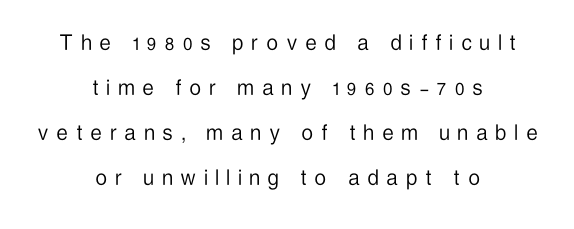
{"italic": "no", "bold": "no", "underline": "no", "align": "center", "line_spacing_ratio": 1.8, "letter_spacing": "wide", "letter_spacing_em": 0.34, "glyph_px": 25}
